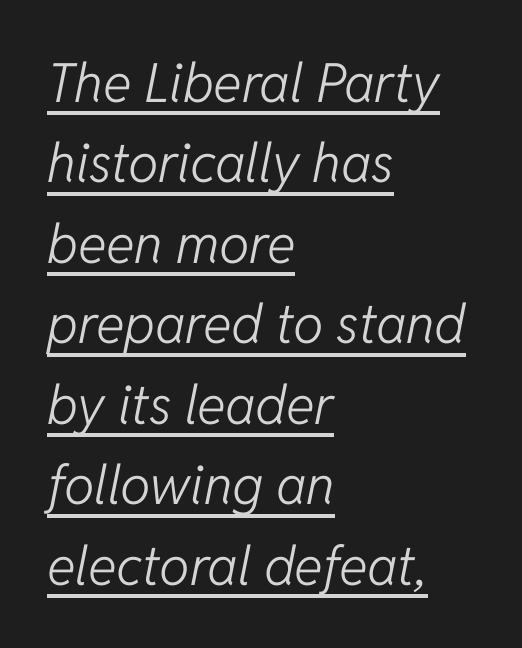
Q: Is the text bold? A: No.
Q: Is the text italic (slanted)? A: Yes, it leans right by about 11 degrees.
Q: Is the text underlined? A: Yes.
Q: How is the paragraph aligned? A: Left-aligned.
Q: Is the spacing between letters normal or unusually wide? A: Normal.
Q: Is the spacing between lines tight, normal or loose? A: Normal.
Q: Width (condensed, normal, or wide)? A: Normal.
Q: Stroke contrast? A: Low.
Q: x-height? A: Medium.
Q: Monospaced? A: No.
